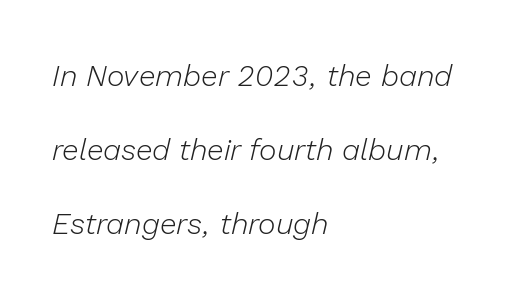
{"italic": "yes", "lean": "right", "slant_degrees": 13, "bold": "no", "weight": "light", "width": "normal", "stroke_contrast": "low", "x_height": "medium", "monospaced": "no", "underline": "no", "align": "left", "line_spacing": "loose", "line_spacing_ratio": 2.47, "letter_spacing": "normal", "letter_spacing_em": 0.0, "glyph_px": 30}
